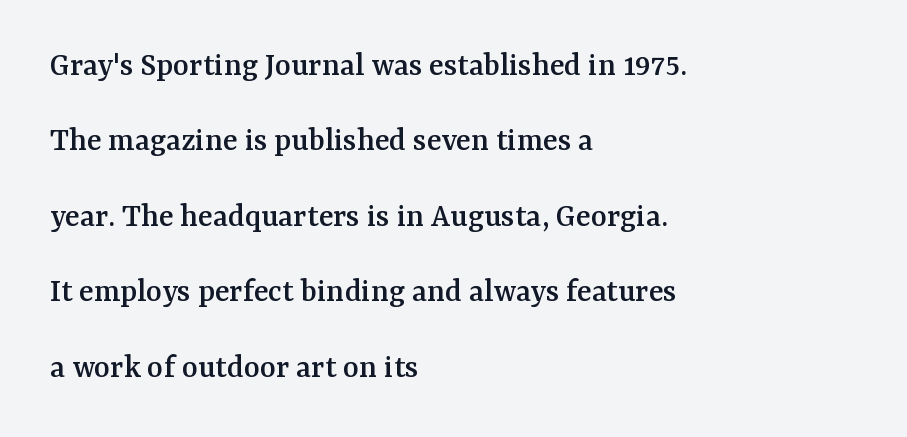
The image shows 34 px serif type, upright; set left-aligned, loose line spacing (2.22x), normal letter spacing, not underlined; medium stroke contrast and a medium x-height.
